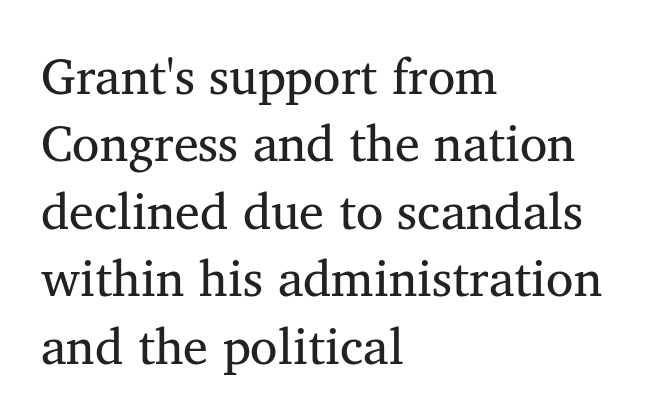
{"serif": "yes", "bold": "no", "weight": "regular", "width": "normal", "stroke_contrast": "medium", "x_height": "medium", "monospaced": "no", "underline": "no", "align": "left", "line_spacing": "normal", "line_spacing_ratio": 1.35, "letter_spacing": "normal", "letter_spacing_em": 0.0, "glyph_px": 50}
